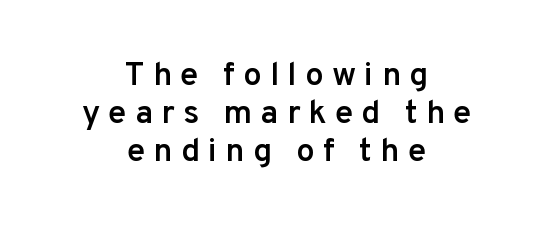
Q: Is the text bold? A: Semi-bold.
Q: Is the text italic (slanted)? A: No, it is upright.
Q: Is the typeface a serif or a sans-serif typeface? A: Sans-serif.
Q: Is the text underlined? A: No.
Q: How is the paragraph aligned? A: Centered.
Q: Is the spacing between letters normal or unusually wide? A: Unusually wide.
Q: Is the spacing between lines tight, normal or loose? A: Tight.
Q: Width (condensed, normal, or wide)? A: Normal.
Q: Stroke contrast? A: Low.
Q: x-height? A: Medium.
Q: Monospaced? A: No.
